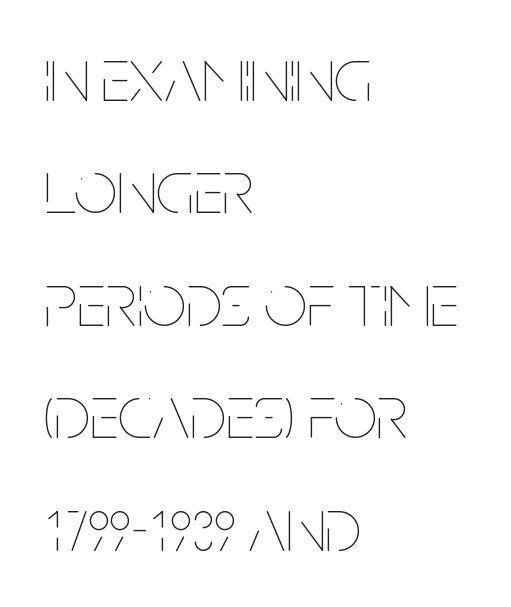
{"italic": "no", "bold": "no", "weight": "thin", "width": "condensed", "stroke_contrast": "low", "x_height": "large", "monospaced": "no", "underline": "no", "align": "left", "line_spacing": "normal", "line_spacing_ratio": 1.48, "letter_spacing": "normal", "letter_spacing_em": 0.0, "glyph_px": 76}
